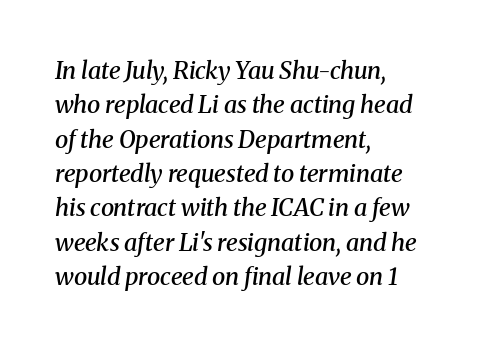
{"italic": "yes", "lean": "right", "slant_degrees": 8, "bold": "semi", "underline": "no", "align": "left", "line_spacing": "normal", "line_spacing_ratio": 1.43, "letter_spacing": "normal", "letter_spacing_em": 0.0, "glyph_px": 24}
